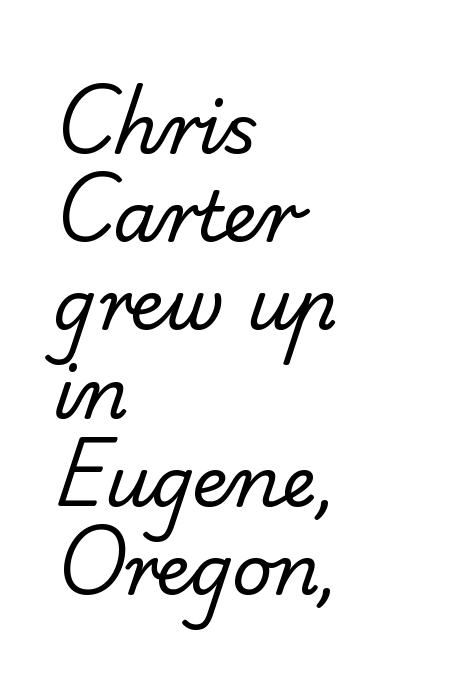
The image shows 70 px regular-weight sans-serif type; set left-aligned, normal line spacing (1.26x), normal letter spacing, not underlined; low stroke contrast and a small x-height.
